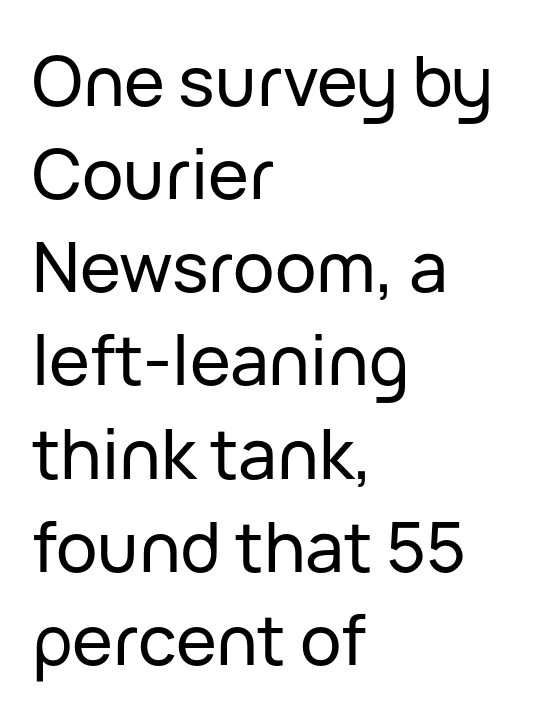
{"serif": "no", "italic": "no", "width": "normal", "stroke_contrast": "low", "x_height": "medium", "monospaced": "no", "underline": "no", "align": "left", "line_spacing": "normal", "line_spacing_ratio": 1.35, "letter_spacing": "normal", "letter_spacing_em": 0.0, "glyph_px": 69}
